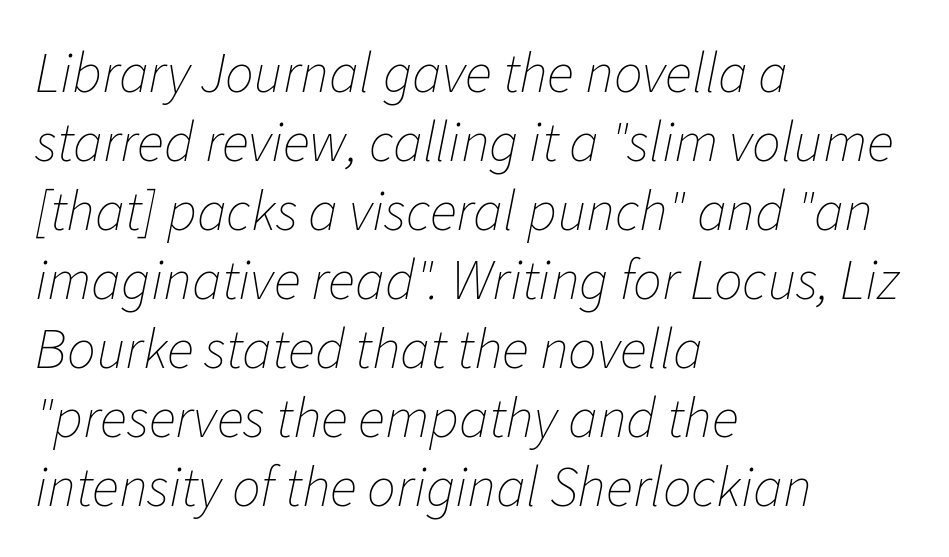
Check the space under the baseline: it is left empty. Compared with a centered layout, this one pins lines to the left instead. Inter-character spacing is left at the font's built-in metrics. If you drew a line through each stem, it would be angled.
